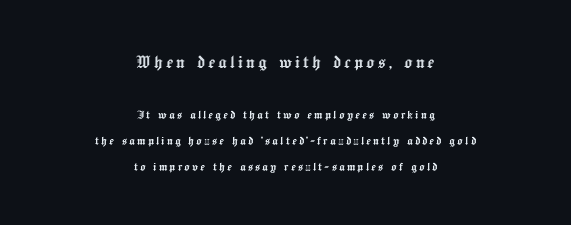
Q: Is the text italic (slanted)? A: No, it is upright.
Q: Is the text underlined? A: No.
Q: How is the paragraph aligned? A: Centered.
Q: Which block of text is set in a larger size, the first (top) or the second (bottom)? A: The first (top) one.
